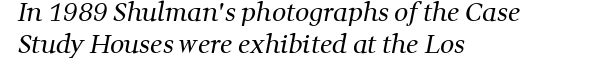
The typeface has the unassuming heft of standard copy or less. The passage shown stacks its lines at a standard gap. Anything drawn beneath the words? Only blank space. Students, note that the glyphs here touch the page at normal intervals. The paragraph shown leans on its left margin.
